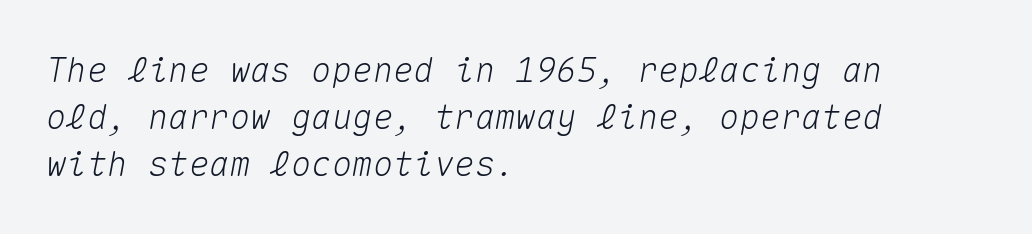
Q: Is the text italic (slanted)? A: Yes, it leans right by about 10 degrees.
Q: Is the text underlined? A: No.
Q: How is the paragraph aligned? A: Left-aligned.
Q: Is the spacing between letters normal or unusually wide? A: Normal.
Q: Is the spacing between lines tight, normal or loose? A: Normal.
Q: Width (condensed, normal, or wide)? A: Normal.
Q: Stroke contrast? A: Medium.
Q: x-height? A: Medium.
Q: Monospaced? A: Yes.
